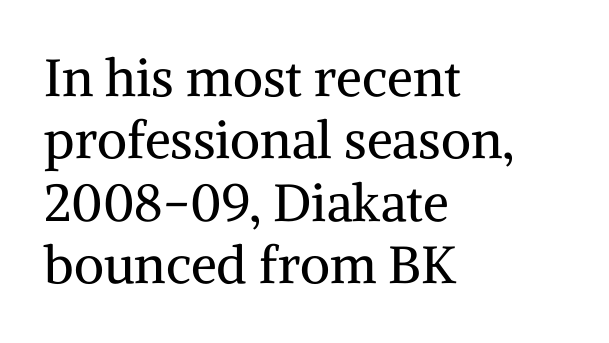
The line texture is even and compact thanks to regular tracking. The letters advance in unequal steps, a hallmark of proportional type. The lettering stays uniformly vertical, giving the passage a roman look. The lines are quadded left. I'd call this a serif setting — the letters wear small feet. Is this a heavy cut? Hardly; it is regular or lighter.
